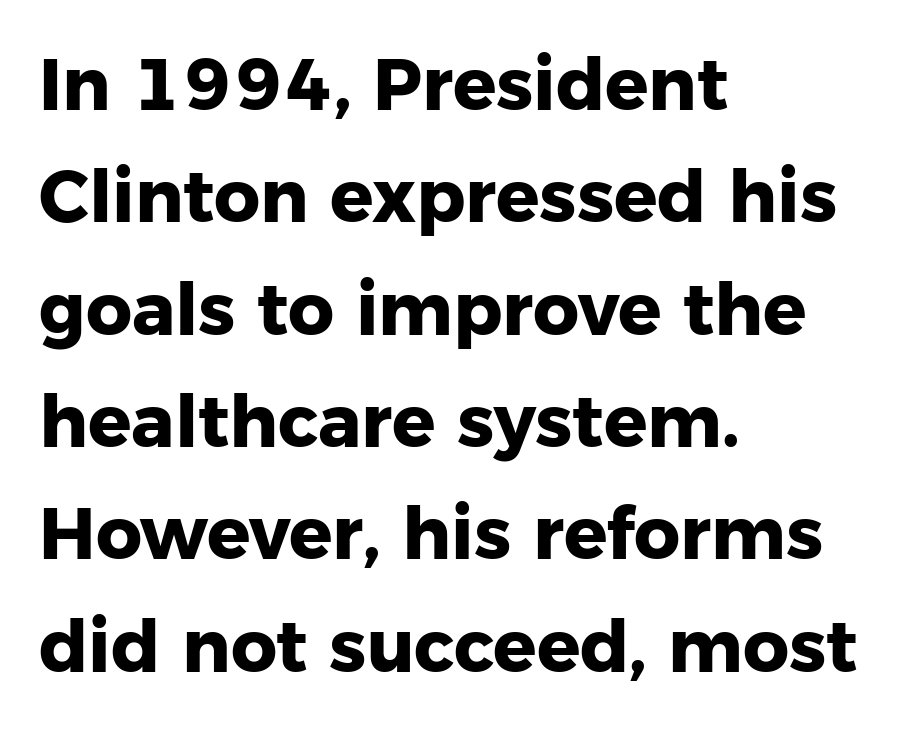
The image shows 72 px heavy sans-serif type, upright; set left-aligned, normal line spacing (1.56x), normal letter spacing, not underlined; low stroke contrast and a medium x-height.
